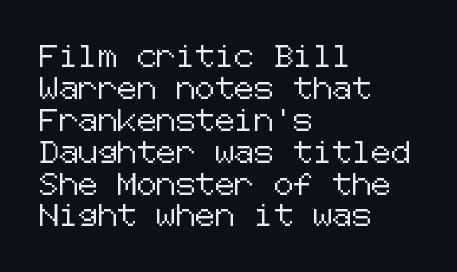
{"italic": "no", "underline": "no", "align": "left", "line_spacing": "normal", "line_spacing_ratio": 1.45, "letter_spacing": "normal", "letter_spacing_em": 0.0, "glyph_px": 22}
